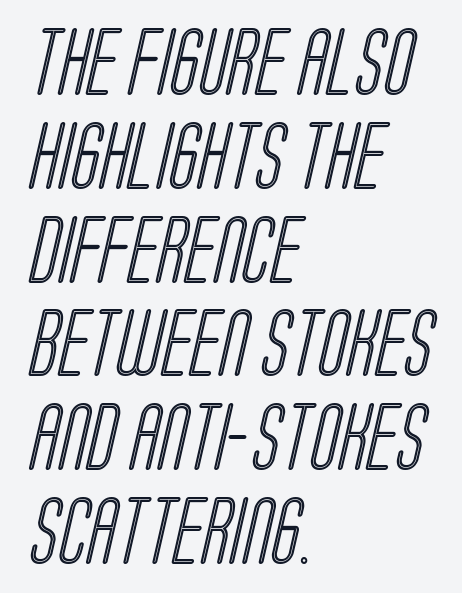
{"width": "condensed", "x_height": "large", "monospaced": "no", "underline": "no", "align": "left", "line_spacing": "normal", "line_spacing_ratio": 1.4, "letter_spacing": "normal", "letter_spacing_em": 0.0, "glyph_px": 67}
